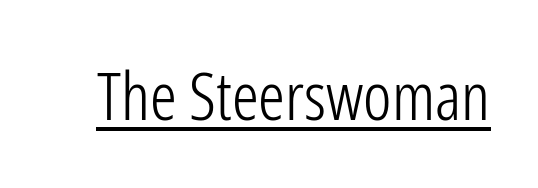
Heaviness? Minimal to ordinary, like unemphasized prose. Looks like regular typesetting: each glyph gets only the width it needs. Every stem runs plumb, perpendicular to the baseline. The letters sit at their default tracking, neither squeezed nor spread. What decoration does the sample have? An underline. The type family on display is of the sans-serif kind.
